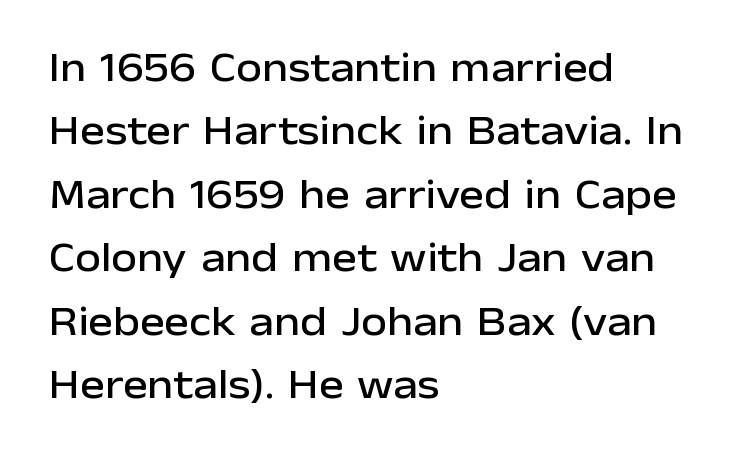
The image shows 42 px sans-serif type, upright; set left-aligned, normal line spacing (1.51x), normal letter spacing, not underlined; low stroke contrast and a medium x-height.
